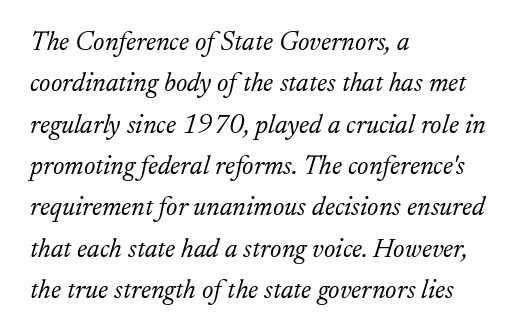
Check under the words: just untouched page. Slanted lettering throughout. Left-aligned paragraph, ragged on the right. Quick note: interline space is typical. Default kerning and tracking; the words read as compact shapes. Letters have the restrained weight of plain body copy at most.
